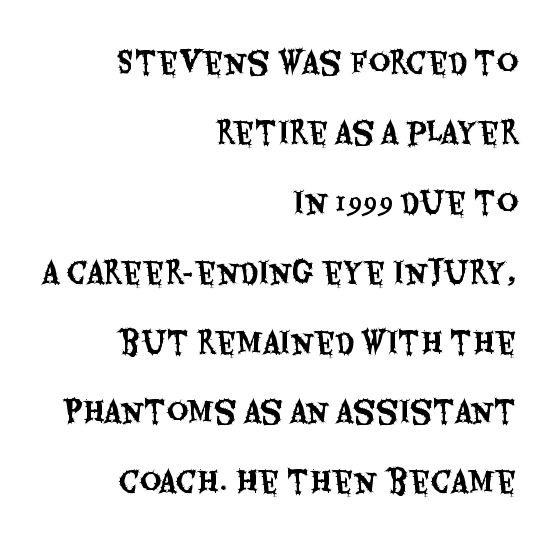
The image shows 29 px condensed sans-serif type, upright; set right-aligned, loose line spacing (2.41x), normal letter spacing, not underlined; medium stroke contrast and a large x-height.
